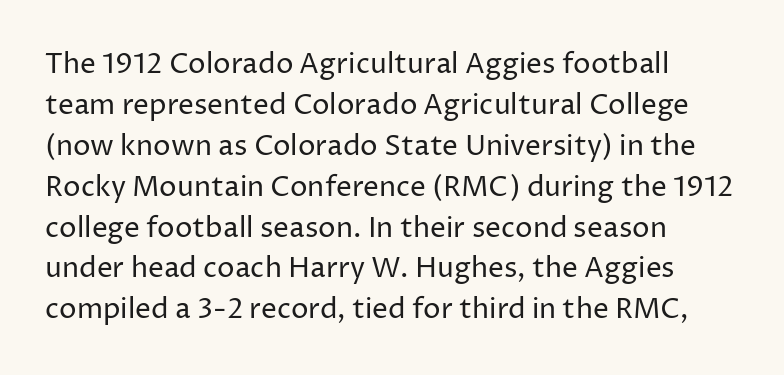
The image shows 28 px regular-weight sans-serif type, upright; set left-aligned, normal line spacing (1.46x), normal letter spacing, not underlined; low stroke contrast and a medium x-height.
